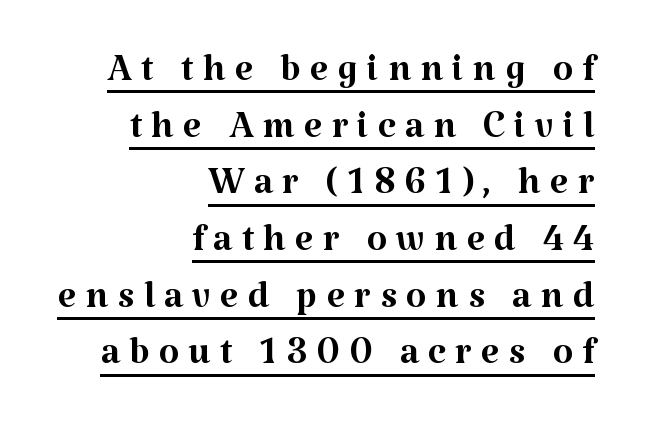
Q: Is the text bold? A: No.
Q: Is the text italic (slanted)? A: No, it is upright.
Q: Is the typeface a serif or a sans-serif typeface? A: Serif.
Q: Is the text underlined? A: Yes.
Q: How is the paragraph aligned? A: Right-aligned.
Q: Is the spacing between lines tight, normal or loose? A: Tight.
Q: Width (condensed, normal, or wide)? A: Normal.
Q: Stroke contrast? A: Medium.
Q: x-height? A: Medium.
Q: Monospaced? A: No.
